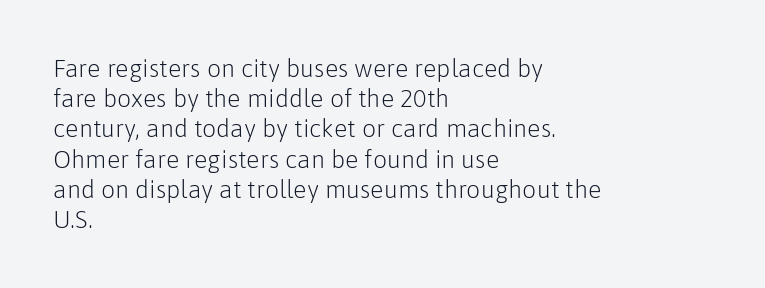
The image shows 25 px text type, upright; set left-aligned, line spacing 1.21x, normal letter spacing, not underlined.
